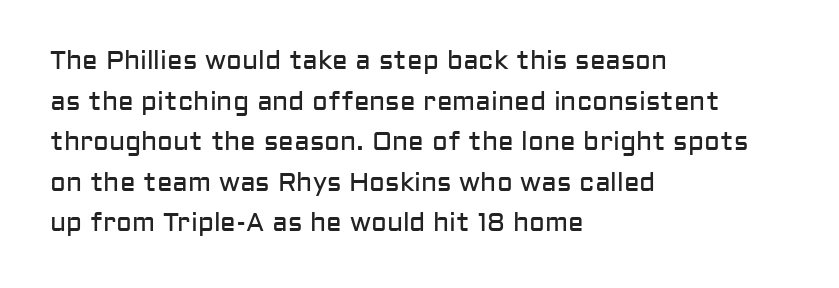
Q: Is the text bold? A: No.
Q: Is the text italic (slanted)? A: No, it is upright.
Q: Is the text underlined? A: No.
Q: How is the paragraph aligned? A: Left-aligned.
Q: Is the spacing between letters normal or unusually wide? A: Normal.
Q: Is the spacing between lines tight, normal or loose? A: Normal.
